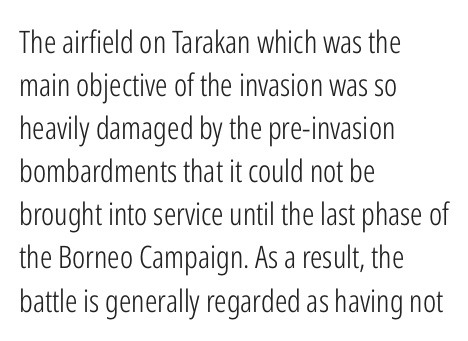
The image shows 31 px light, condensed sans-serif type, upright; set left-aligned, normal line spacing (1.39x), normal letter spacing, not underlined; low stroke contrast and a medium x-height.
